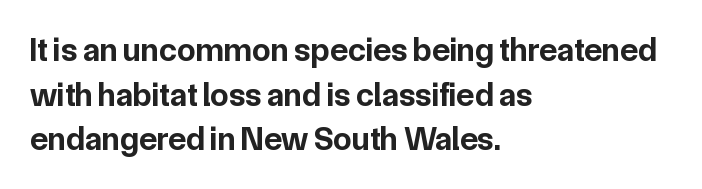
{"serif": "no", "italic": "no", "bold": "yes", "weight": "bold", "width": "normal", "stroke_contrast": "low", "x_height": "medium", "monospaced": "no", "underline": "no", "align": "left", "line_spacing": "normal", "line_spacing_ratio": 1.35, "letter_spacing": "normal", "letter_spacing_em": 0.0, "glyph_px": 33}
